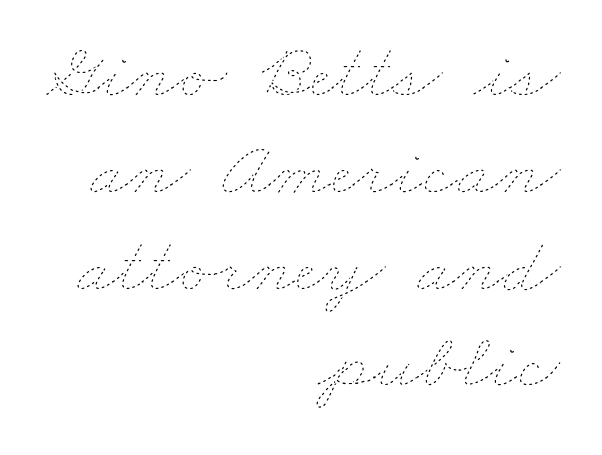
{"bold": "no", "weight": "thin", "width": "wide", "stroke_contrast": "low", "x_height": "small", "monospaced": "no", "underline": "no", "align": "right", "line_spacing_ratio": 1.21, "letter_spacing": "normal", "letter_spacing_em": 0.0, "glyph_px": 80}
